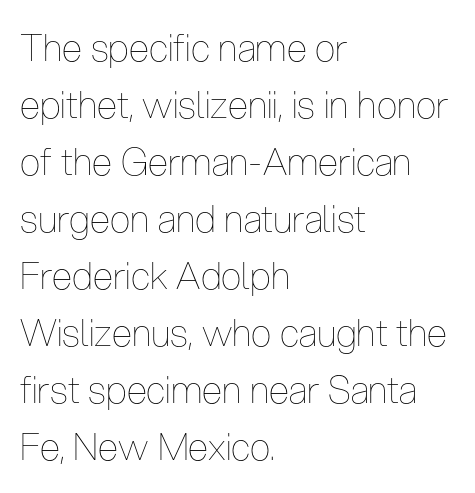
{"italic": "no", "bold": "no", "weight": "thin", "width": "condensed", "stroke_contrast": "low", "x_height": "medium", "monospaced": "no", "underline": "no", "align": "left", "line_spacing": "normal", "line_spacing_ratio": 1.54, "letter_spacing": "normal", "letter_spacing_em": 0.0, "glyph_px": 37}
